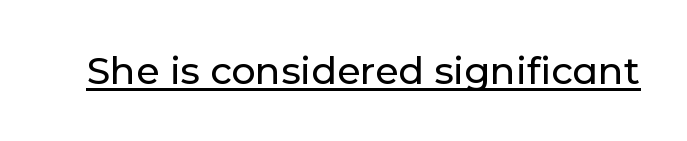
Q: Is the text italic (slanted)? A: No, it is upright.
Q: Is the typeface a serif or a sans-serif typeface? A: Sans-serif.
Q: Is the text underlined? A: Yes.
Q: Is the spacing between letters normal or unusually wide? A: Normal.
Q: Width (condensed, normal, or wide)? A: Normal.
Q: Stroke contrast? A: Low.
Q: x-height? A: Medium.
Q: Monospaced? A: No.
